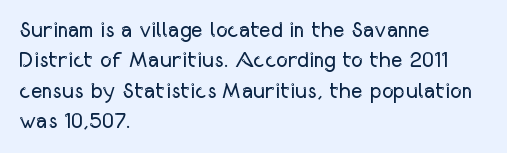
Q: Is the text bold? A: No.
Q: Is the text italic (slanted)? A: No, it is upright.
Q: Is the text underlined? A: No.
Q: How is the paragraph aligned? A: Left-aligned.
Q: Is the spacing between letters normal or unusually wide? A: Normal.
Q: Is the spacing between lines tight, normal or loose? A: Normal.
